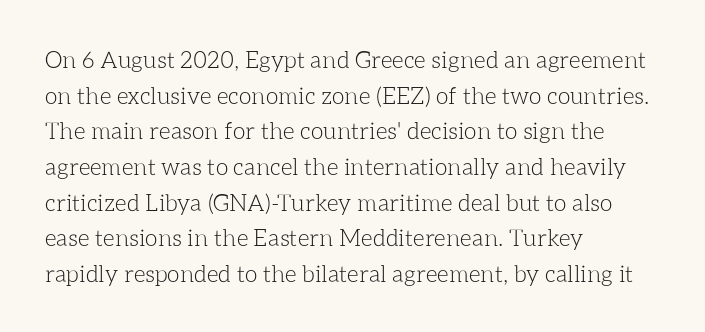
Baseline-to-baseline distance is the conventional proportion of letter height. The passage is arranged the way most books set body copy — flush left. The glyphs are unaccompanied by any horizontal stroke below them. The gaps between neighbouring characters are ordinary and unremarkable.
